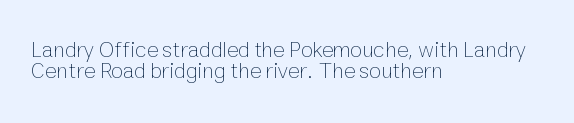
{"italic": "no", "bold": "no", "underline": "no", "align": "left", "line_spacing": "tight", "line_spacing_ratio": 0.96, "letter_spacing": "normal", "letter_spacing_em": 0.0, "glyph_px": 22}
